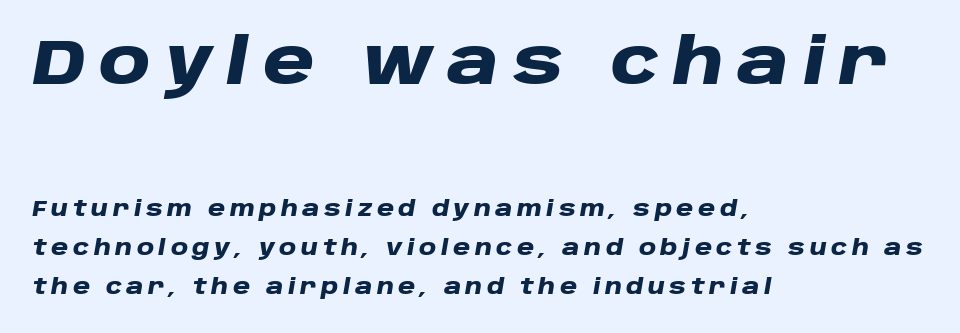
In terms of posture, this sample is oblique. Type size steps down from the first block to the second. Plenty of ink on the page — the face is bold. The letters advance in unequal steps, a hallmark of proportional type. Visually the block forms a straight wall on the left and a jagged coastline on the right.
